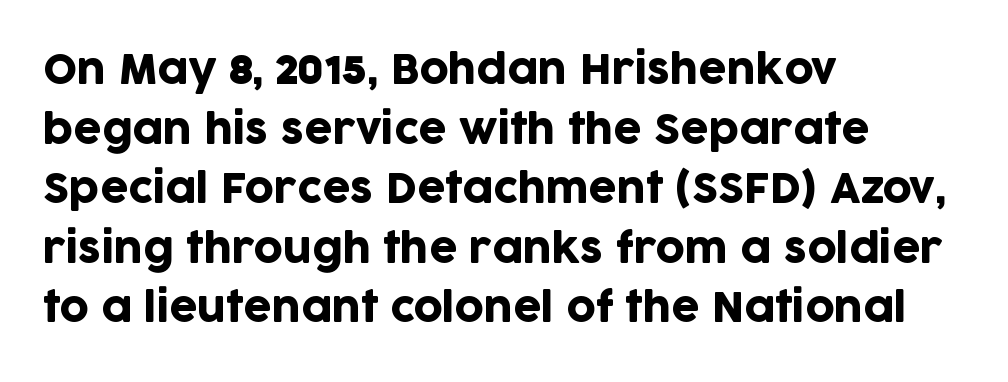
{"serif": "no", "italic": "no", "width": "normal", "stroke_contrast": "low", "x_height": "large", "monospaced": "no", "underline": "no", "align": "left", "line_spacing": "normal", "line_spacing_ratio": 1.49, "letter_spacing": "normal", "letter_spacing_em": 0.0, "glyph_px": 40}
